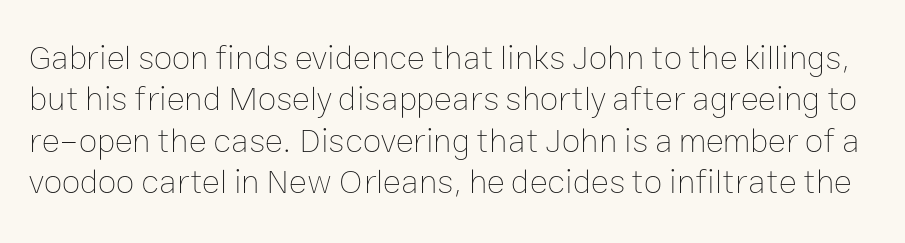
Q: Is the text bold? A: No.
Q: Is the text italic (slanted)? A: No, it is upright.
Q: Is the text underlined? A: No.
Q: Is the spacing between letters normal or unusually wide? A: Normal.
Q: Width (condensed, normal, or wide)? A: Normal.
Q: Stroke contrast? A: Low.
Q: x-height? A: Medium.
Q: Monospaced? A: No.
